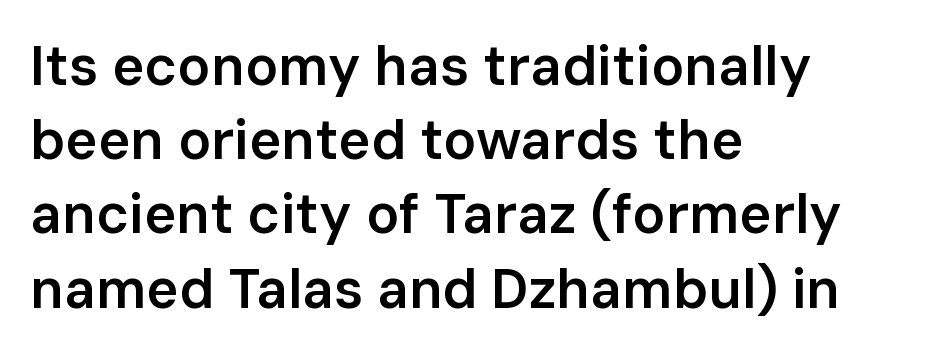
{"serif": "no", "italic": "no", "bold": "semi", "weight": "semibold", "width": "normal", "stroke_contrast": "low", "x_height": "medium", "monospaced": "no", "underline": "no", "align": "left", "line_spacing": "normal", "line_spacing_ratio": 1.35, "letter_spacing": "normal", "letter_spacing_em": 0.0, "glyph_px": 55}
